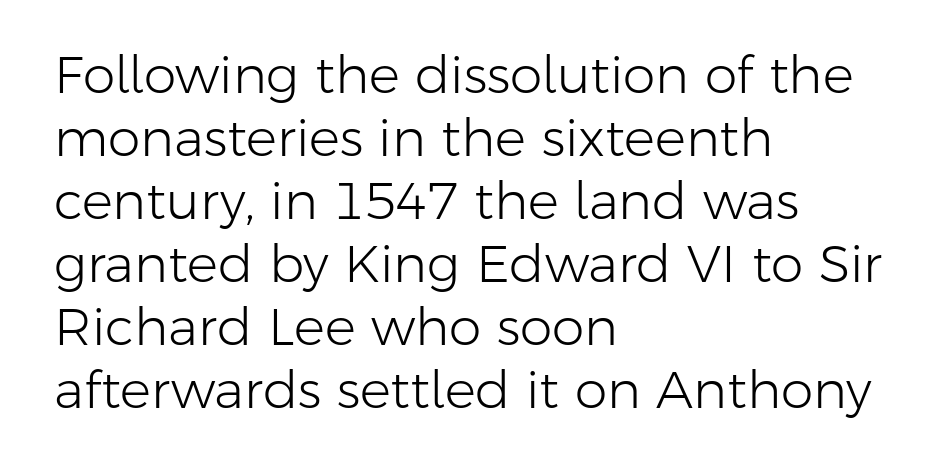
The ragged edge is on the right, which tells us the setting is flush left. The gap between lines stays unmarked. This sample uses plain, unmodified letter spacing. The rendering uses natural spacing where letterforms have individual widths.
